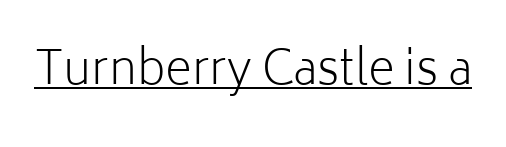
{"serif": "no", "italic": "no", "bold": "no", "weight": "light", "width": "normal", "stroke_contrast": "low", "x_height": "medium", "monospaced": "no", "underline": "yes", "letter_spacing": "normal", "letter_spacing_em": 0.0, "glyph_px": 46}
